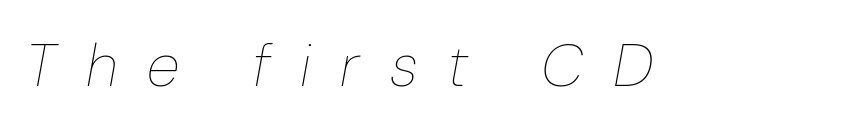
Stems here are at most as thick as an everyday book face. Lines of text with bare space underneath. The rendering uses natural spacing where letterforms have individual widths. The rendering applies a slant to the glyphs. You could only call the tracking loose — the letters float apart.
